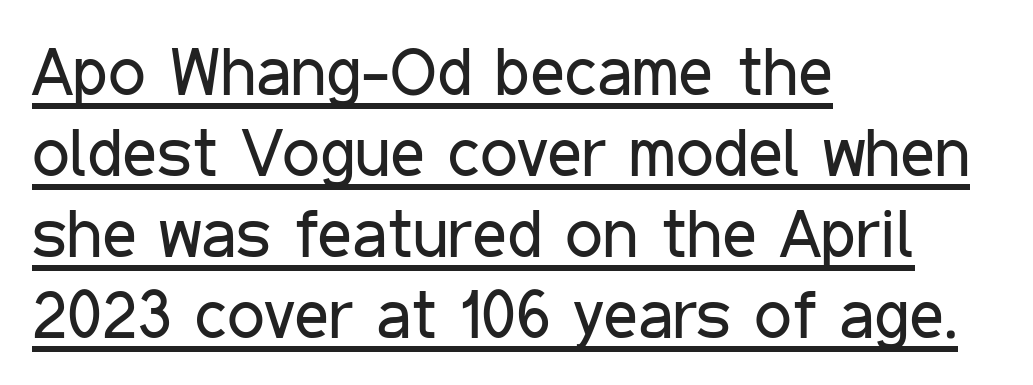
The image shows 67 px regular-weight, condensed sans-serif type, upright; set left-aligned, line spacing 1.21x, normal letter spacing, underlined; low stroke contrast and a medium x-height.
